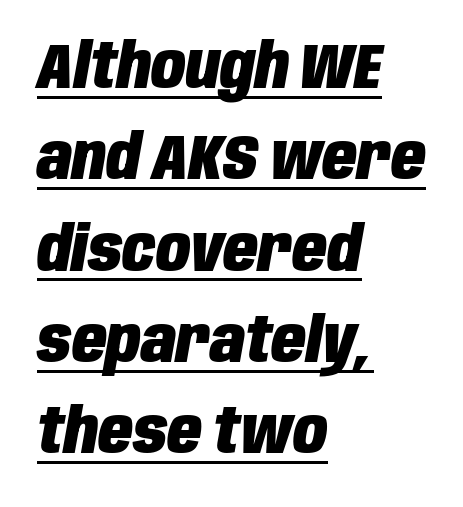
The image shows 63 px heavy, condensed type, italic (leaning right); set left-aligned, normal line spacing (1.45x), normal letter spacing, underlined; low stroke contrast and a large x-height.
